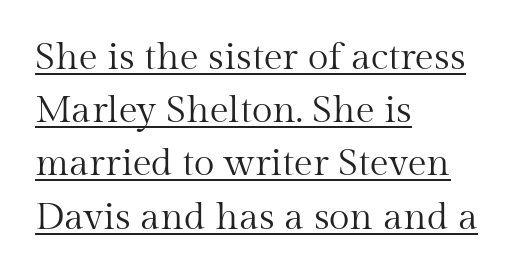
The line texture is even and compact thanks to regular tracking. Classification — serif. This block has exactly the height ordinary leading produces. Every word sits above its own underline. The letters stand straight up with perfectly vertical stems.
